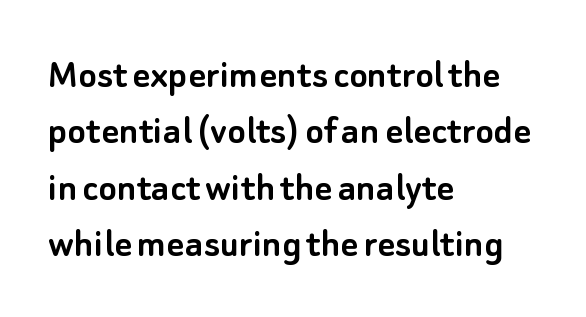
Q: Is the text italic (slanted)? A: No, it is upright.
Q: Is the typeface a serif or a sans-serif typeface? A: Sans-serif.
Q: Is the text underlined? A: No.
Q: How is the paragraph aligned? A: Left-aligned.
Q: Is the spacing between letters normal or unusually wide? A: Normal.
Q: Is the spacing between lines tight, normal or loose? A: Normal.
Q: Width (condensed, normal, or wide)? A: Normal.
Q: Stroke contrast? A: Low.
Q: x-height? A: Small.
Q: Monospaced? A: No.
